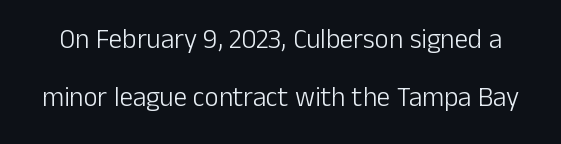
Q: Is the text bold? A: No.
Q: Is the text italic (slanted)? A: No, it is upright.
Q: Is the text underlined? A: No.
Q: Is the spacing between letters normal or unusually wide? A: Normal.
Q: Is the spacing between lines tight, normal or loose? A: Loose.
